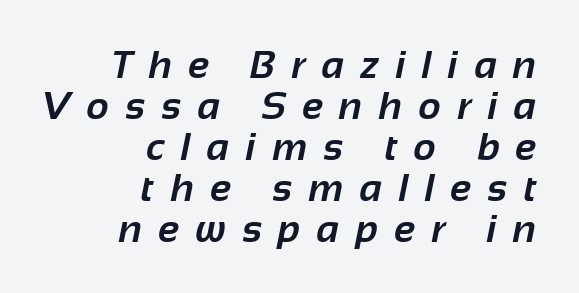
The image shows 39 px bold sans-serif type; set right-aligned, tight line spacing (1.05x), unusually wide letter spacing (+0.42 em), not underlined; low stroke contrast and a medium x-height.
